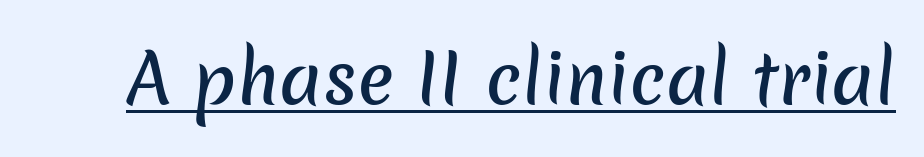
{"serif": "no", "width": "normal", "stroke_contrast": "low", "x_height": "medium", "monospaced": "no", "underline": "yes", "letter_spacing": "normal", "letter_spacing_em": 0.0, "glyph_px": 68}
